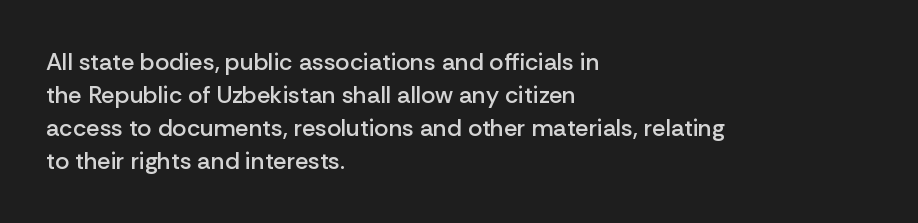
The image shows 24 px text type, upright; set left-aligned, normal line spacing (1.37x), normal letter spacing, not underlined.
